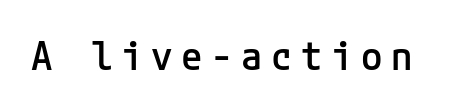
{"serif": "no", "italic": "no", "bold": "semi", "weight": "semibold", "width": "normal", "stroke_contrast": "low", "x_height": "medium", "underline": "no", "letter_spacing": "wide", "letter_spacing_em": 0.22, "glyph_px": 39}
